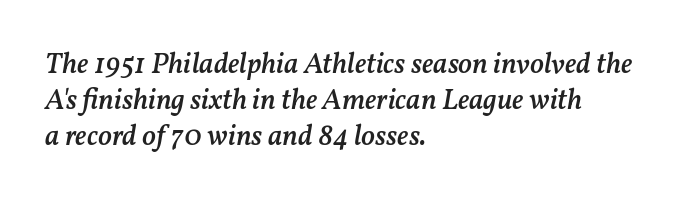
The image shows 29 px semibold type, italic (leaning right); set left-aligned, line spacing 1.24x, normal letter spacing, not underlined; medium stroke contrast and a medium x-height.
